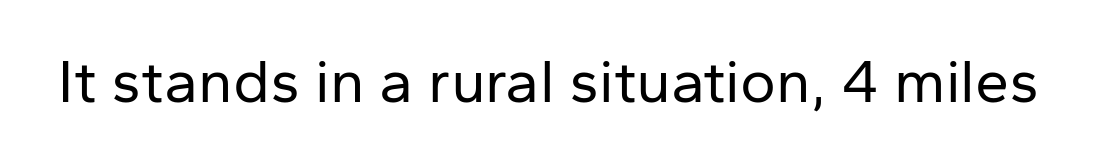
Spacing between characters is what you'd get straight out of the box. Nothing sits at the stroke ends, so this counts as sans-serif. Ascenders rise straight up at ninety degrees. The passage shown is not underscored anywhere. Summary of weight: not heavy and not bold. Proportional: the letters do not fall into vertical columns.
